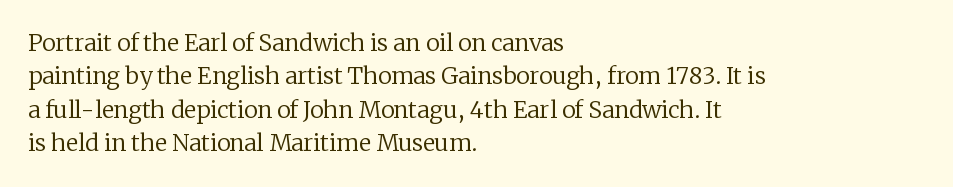
Q: Is the text bold? A: No.
Q: Is the text italic (slanted)? A: No, it is upright.
Q: Is the text underlined? A: No.
Q: How is the paragraph aligned? A: Left-aligned.
Q: Is the spacing between letters normal or unusually wide? A: Normal.
Q: Is the spacing between lines tight, normal or loose? A: Normal.
